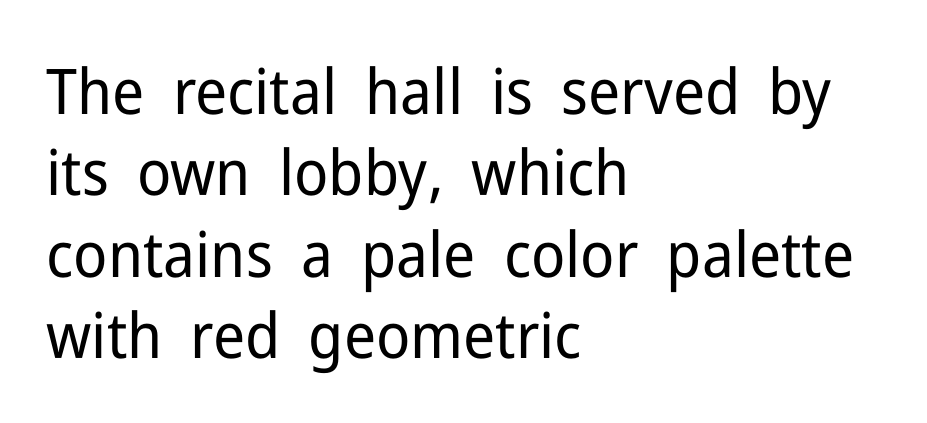
The image shows 63 px regular-weight sans-serif type, upright; set left-aligned, normal line spacing (1.29x), normal letter spacing, not underlined; low stroke contrast and a medium x-height.
